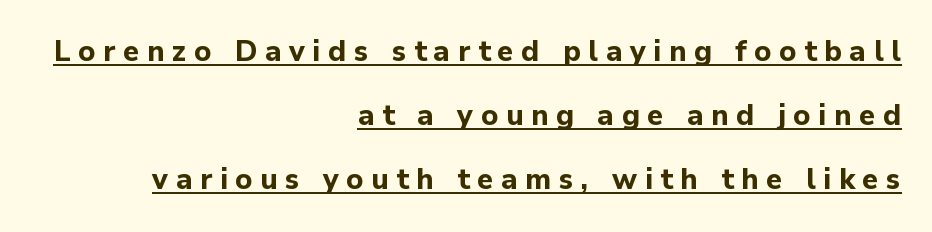
{"serif": "no", "italic": "no", "bold": "yes", "weight": "bold", "width": "normal", "stroke_contrast": "low", "x_height": "medium", "monospaced": "no", "underline": "yes", "align": "right", "line_spacing": "loose", "line_spacing_ratio": 2.21, "letter_spacing": "wide", "letter_spacing_em": 0.26, "glyph_px": 29}
